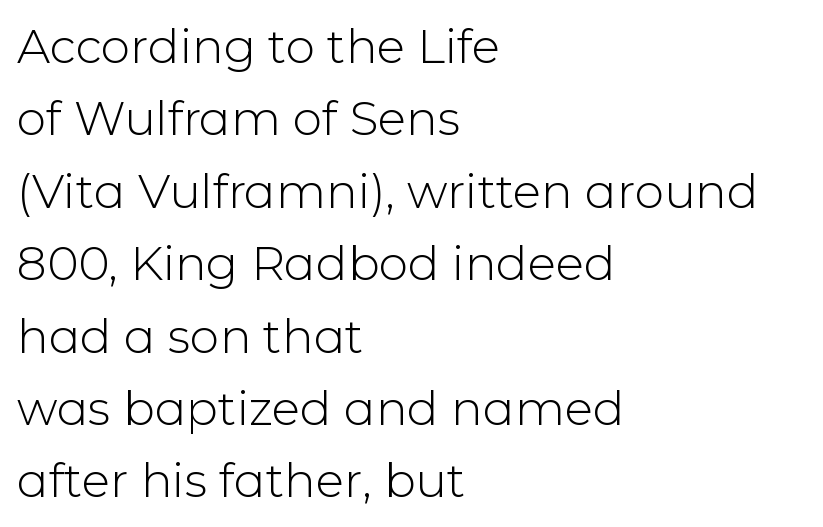
These lines stack with their left ends in a neat column. No letter is thick-stroked: the sample isn't bold. Standard letterfit; no display-style spreading of the glyphs. This is sans-serif lettering, the kind often seen on screens and signage. Descenders are the only things crossing below the line.
